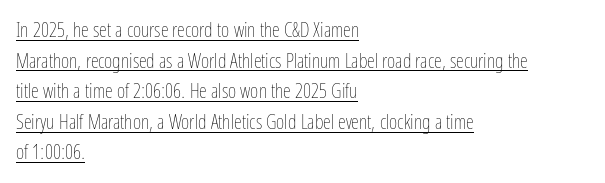
Q: Is the text bold? A: No.
Q: Is the text italic (slanted)? A: No, it is upright.
Q: Is the text underlined? A: Yes.
Q: How is the paragraph aligned? A: Left-aligned.
Q: Is the spacing between letters normal or unusually wide? A: Normal.
Q: Is the spacing between lines tight, normal or loose? A: Normal.
